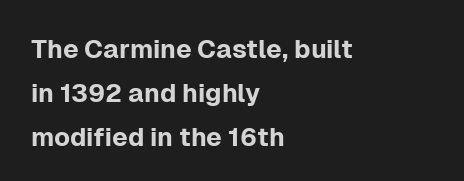
Notice how the passage keeps a crisp vertical edge on the left only. Bare-footed words on every line. Horizontal bands of white between lines are of average thickness. Ordinary non-slanted type is in use.
